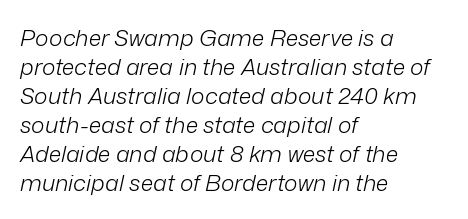
Q: Is the text bold? A: No.
Q: Is the text italic (slanted)? A: Yes, it leans right by about 12 degrees.
Q: Is the text underlined? A: No.
Q: How is the paragraph aligned? A: Left-aligned.
Q: Is the spacing between letters normal or unusually wide? A: Normal.
Q: Is the spacing between lines tight, normal or loose? A: Normal.
